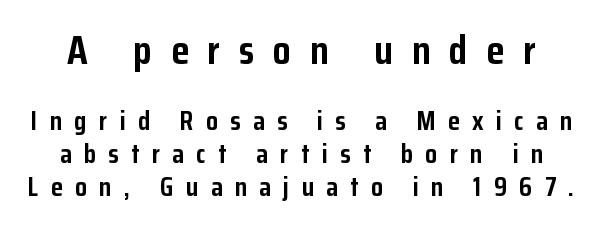
The glyphs are unaccompanied by any horizontal stroke below them. The type sits square on the baseline with zero lean. These lines stack symmetrically, like a column narrowing and widening about its center. Of the two passages, the one on top uses the larger point size. Caption: bold face, heavy strokes.
